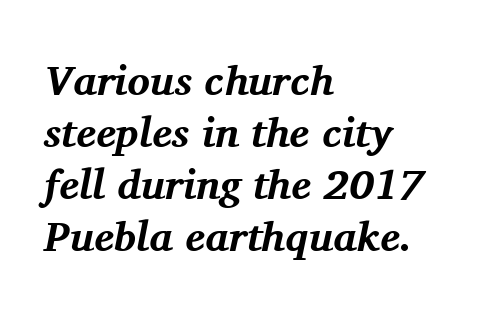
Q: Is the text bold? A: Yes.
Q: Is the text italic (slanted)? A: Yes, it leans right by about 11 degrees.
Q: Is the typeface a serif or a sans-serif typeface? A: Serif.
Q: Is the text underlined? A: No.
Q: How is the paragraph aligned? A: Left-aligned.
Q: Is the spacing between letters normal or unusually wide? A: Normal.
Q: Width (condensed, normal, or wide)? A: Normal.
Q: Stroke contrast? A: Medium.
Q: x-height? A: Medium.
Q: Monospaced? A: No.
